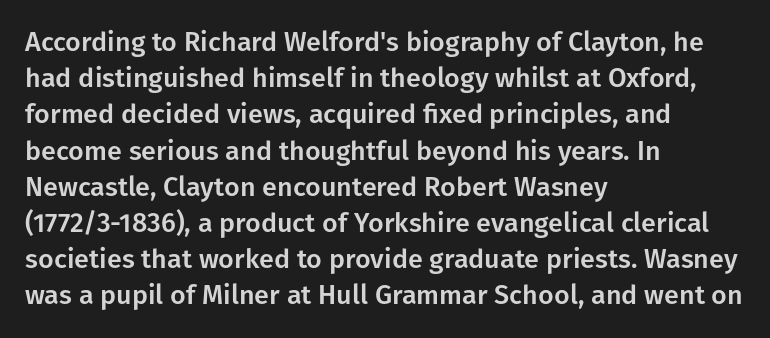
Q: Is the text italic (slanted)? A: No, it is upright.
Q: Is the text underlined? A: No.
Q: How is the paragraph aligned? A: Left-aligned.
Q: Is the spacing between letters normal or unusually wide? A: Normal.
Q: Is the spacing between lines tight, normal or loose? A: Normal.
